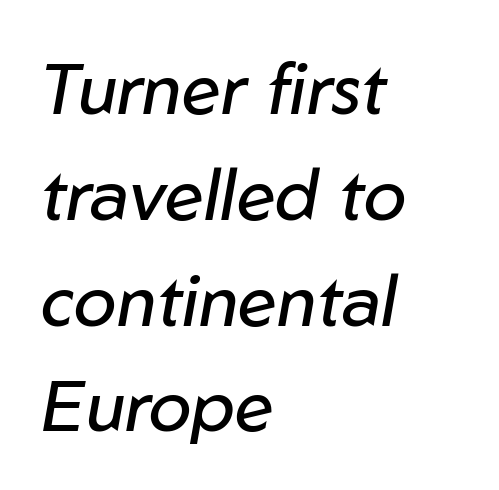
Q: Is the text bold? A: No.
Q: Is the text italic (slanted)? A: Yes, it leans right by about 10 degrees.
Q: Is the text underlined? A: No.
Q: How is the paragraph aligned? A: Left-aligned.
Q: Is the spacing between letters normal or unusually wide? A: Normal.
Q: Is the spacing between lines tight, normal or loose? A: Normal.
Q: Width (condensed, normal, or wide)? A: Normal.
Q: Stroke contrast? A: Low.
Q: x-height? A: Medium.
Q: Monospaced? A: No.
